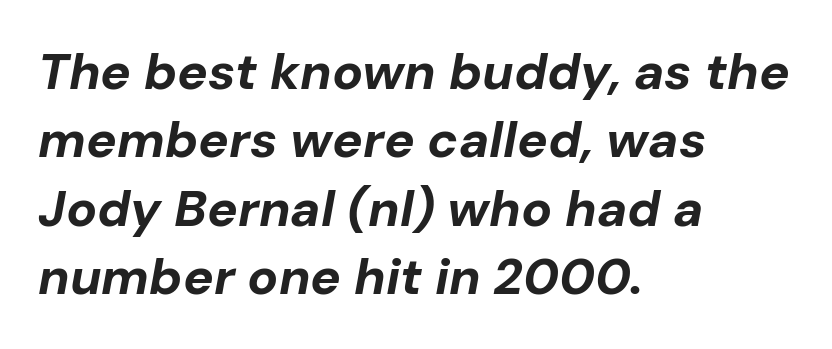
The image shows 51 px bold type, italic (leaning right); set left-aligned, normal line spacing (1.34x), normal letter spacing, not underlined; low stroke contrast and a medium x-height.
